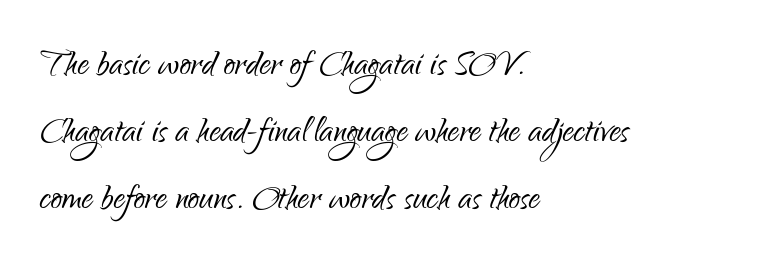
{"serif": "no", "bold": "no", "weight": "light", "width": "condensed", "stroke_contrast": "low", "x_height": "small", "monospaced": "no", "underline": "no", "align": "left", "line_spacing": "normal", "line_spacing_ratio": 1.49, "letter_spacing": "normal", "letter_spacing_em": 0.0, "glyph_px": 45}
